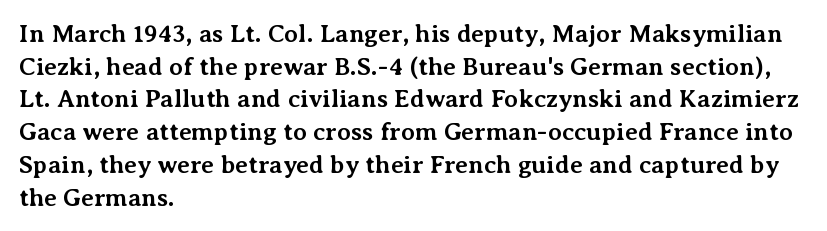
The image shows 25 px bold type, upright; set left-aligned, normal line spacing (1.31x), normal letter spacing, not underlined.
